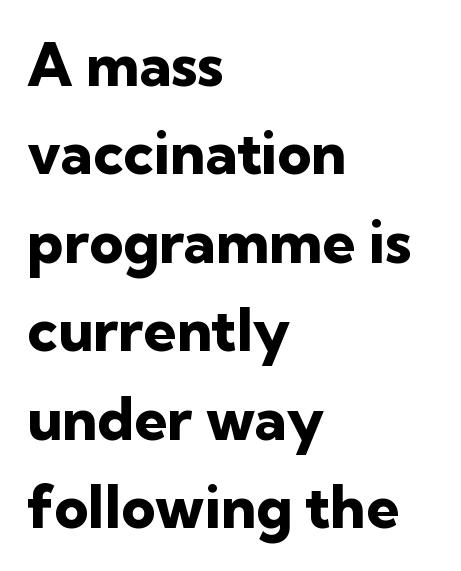
Q: Is the text bold? A: Yes.
Q: Is the text italic (slanted)? A: No, it is upright.
Q: Is the typeface a serif or a sans-serif typeface? A: Sans-serif.
Q: Is the text underlined? A: No.
Q: How is the paragraph aligned? A: Left-aligned.
Q: Is the spacing between letters normal or unusually wide? A: Normal.
Q: Is the spacing between lines tight, normal or loose? A: Normal.
Q: Width (condensed, normal, or wide)? A: Normal.
Q: Stroke contrast? A: Low.
Q: x-height? A: Medium.
Q: Monospaced? A: No.
